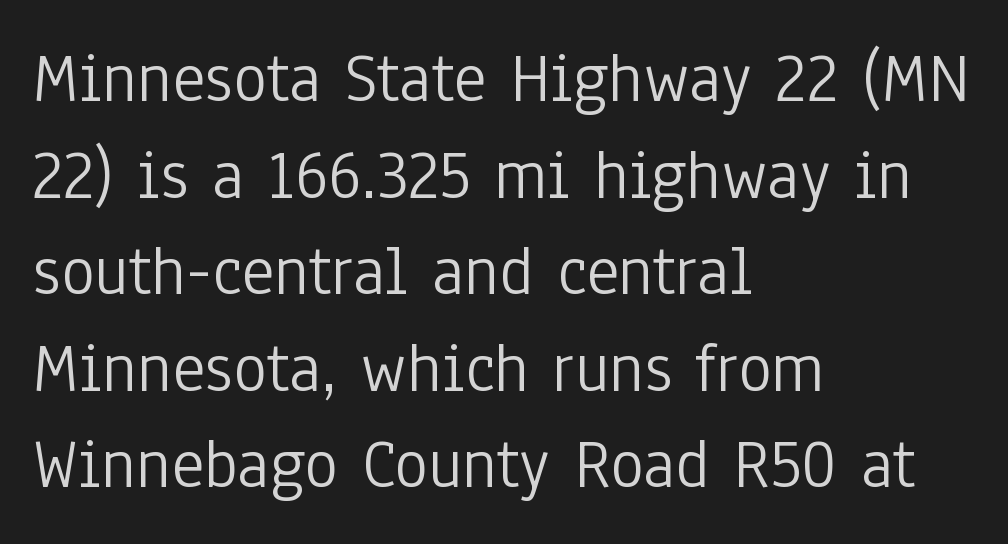
The image shows 71 px light, condensed sans-serif type, upright; set left-aligned, normal line spacing (1.36x), normal letter spacing, not underlined; low stroke contrast and a medium x-height.
